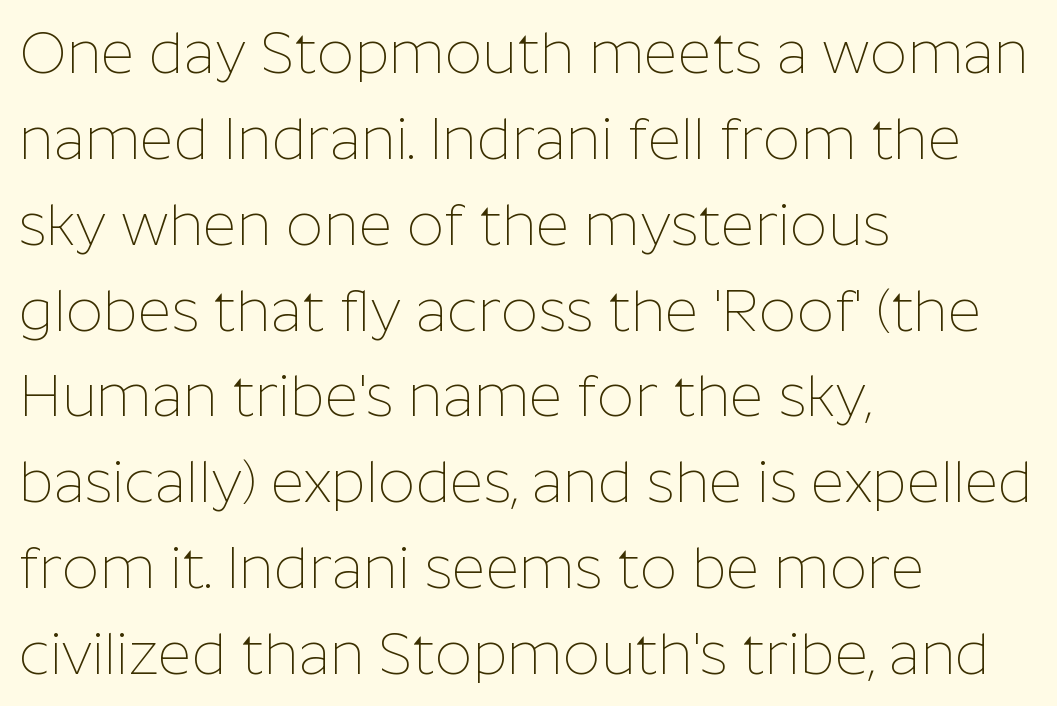
Q: Is the text bold? A: No.
Q: Is the text italic (slanted)? A: No, it is upright.
Q: Is the typeface a serif or a sans-serif typeface? A: Sans-serif.
Q: Is the text underlined? A: No.
Q: How is the paragraph aligned? A: Left-aligned.
Q: Is the spacing between letters normal or unusually wide? A: Normal.
Q: Is the spacing between lines tight, normal or loose? A: Normal.
Q: Width (condensed, normal, or wide)? A: Normal.
Q: Stroke contrast? A: Low.
Q: x-height? A: Medium.
Q: Monospaced? A: No.
